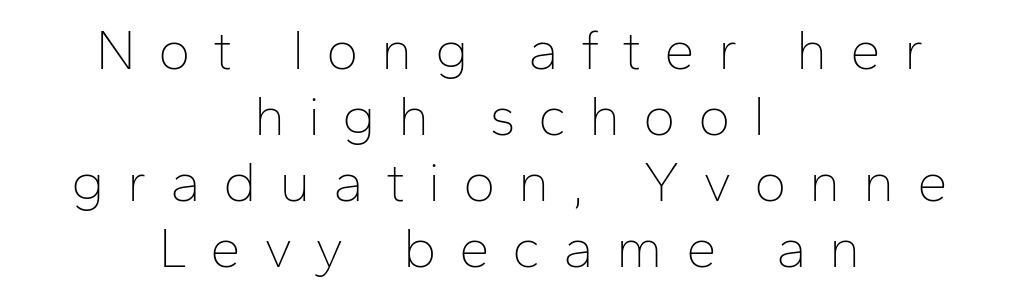
Characters follow at a spacing far wider than the type designer built in. Has an underline been added? It has not. The type sits square on the baseline with zero lean. The rendering shows plain stroke endings on the letterforms — a sans-serif design.
